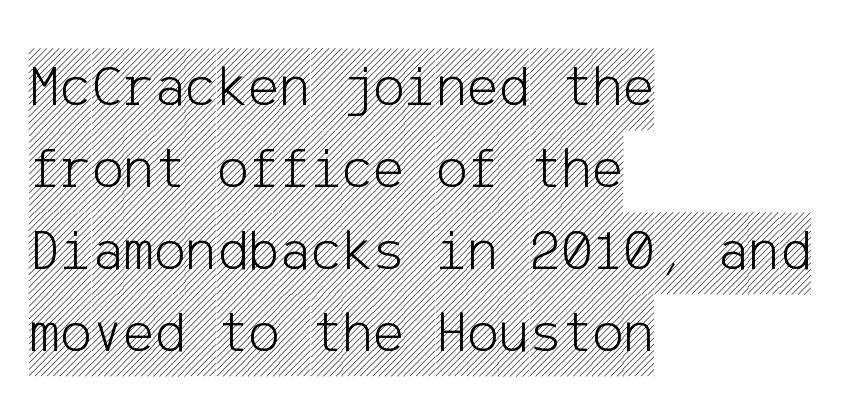
{"italic": "no", "width": "condensed", "x_height": "large", "underline": "no", "align": "left", "line_spacing": "normal", "line_spacing_ratio": 1.39, "letter_spacing": "normal", "letter_spacing_em": 0.0, "glyph_px": 59}
